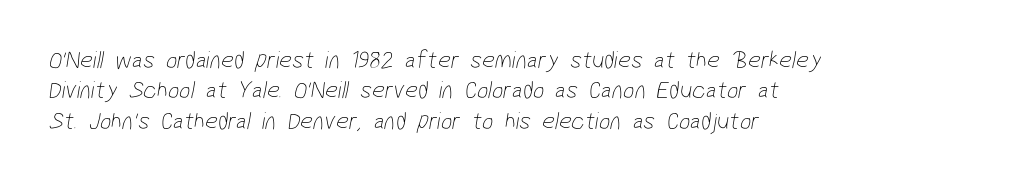
{"bold": "no", "underline": "no", "align": "left", "line_spacing_ratio": 1.22, "letter_spacing": "normal", "letter_spacing_em": 0.0, "glyph_px": 25}
